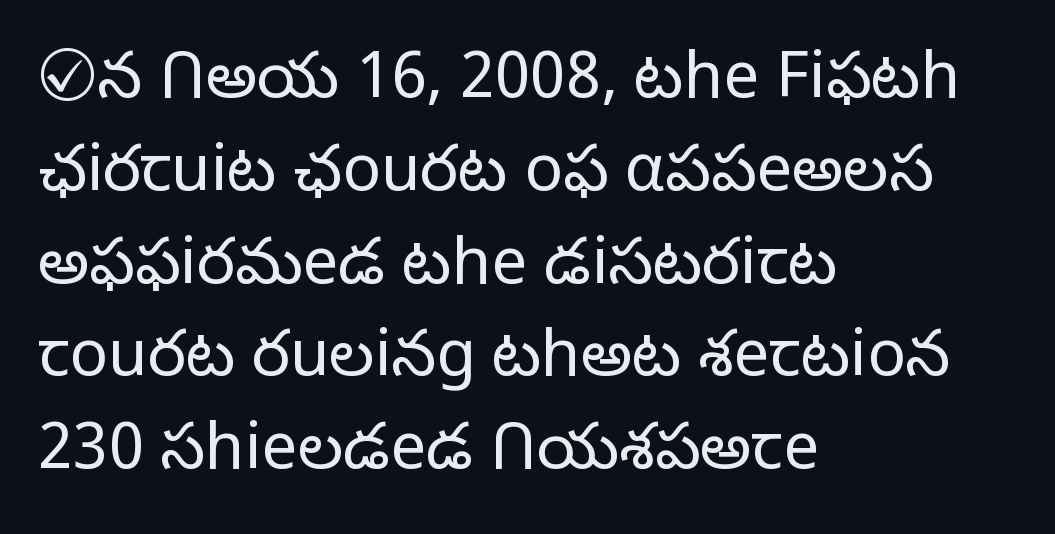
The image shows 64 px light sans-serif type, upright; set left-aligned, normal line spacing (1.45x), normal letter spacing, not underlined; low stroke contrast and a medium x-height.
